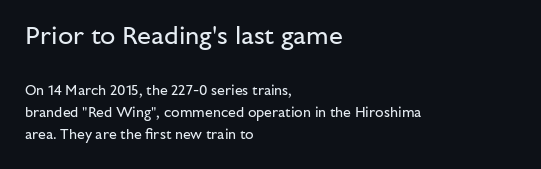
{"italic": "no", "bold": "no", "underline": "no", "align": "left", "line_spacing": "normal", "line_spacing_ratio": 1.57, "letter_spacing": "normal", "letter_spacing_em": 0.0, "larger_block": "first", "size_ratio": 1.79, "glyph_px": 25}
